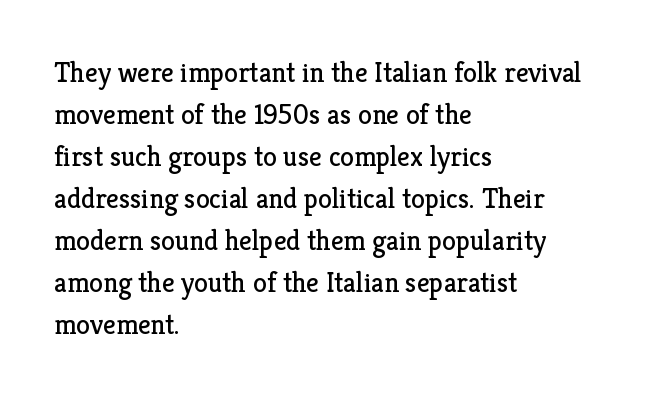
The rendering shows small feet on the letterforms — a serif design. Decoration check: the copy has no underline. Do the letters lean? They stand straight. Does the leading feel generous? No, just average. Is the stroke heavy? The answer is a plain regular-or-lighter.
